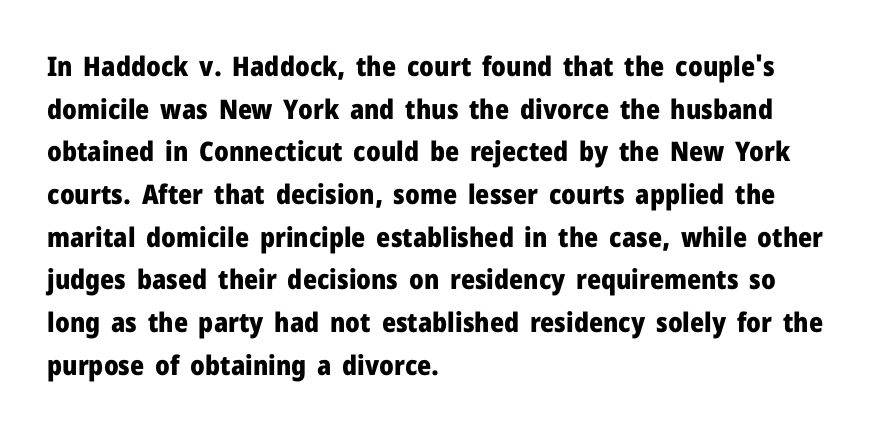
The image shows 27 px bold type, upright; set left-aligned, normal line spacing (1.58x), normal letter spacing, not underlined.
